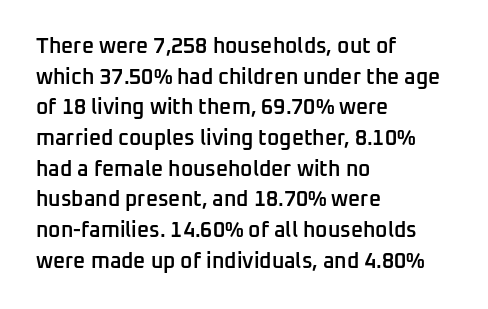
Q: Is the text bold? A: Semi-bold.
Q: Is the text italic (slanted)? A: No, it is upright.
Q: Is the text underlined? A: No.
Q: How is the paragraph aligned? A: Left-aligned.
Q: Is the spacing between letters normal or unusually wide? A: Normal.
Q: Is the spacing between lines tight, normal or loose? A: Normal.
